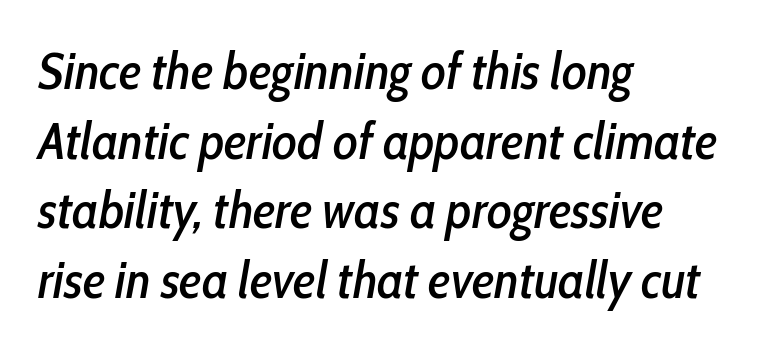
The image shows 52 px condensed type, italic (leaning right); set left-aligned, normal line spacing (1.34x), normal letter spacing, not underlined; low stroke contrast and a medium x-height.
